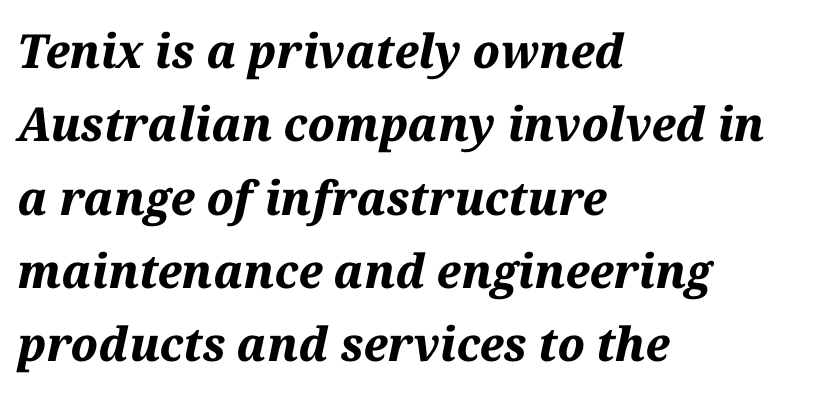
Q: Is the text bold? A: Yes.
Q: Is the text italic (slanted)? A: Yes, it leans right by about 12 degrees.
Q: Is the text underlined? A: No.
Q: How is the paragraph aligned? A: Left-aligned.
Q: Is the spacing between letters normal or unusually wide? A: Normal.
Q: Is the spacing between lines tight, normal or loose? A: Normal.
Q: Width (condensed, normal, or wide)? A: Normal.
Q: Stroke contrast? A: Medium.
Q: x-height? A: Medium.
Q: Monospaced? A: No.
